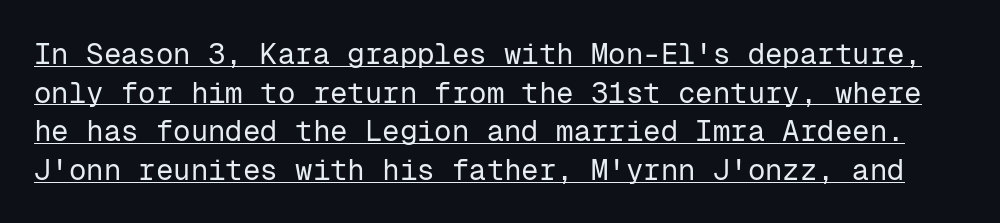
The image shows 29 px regular-weight sans-serif type, upright, monospaced; set normal line spacing (1.33x), normal letter spacing, underlined; low stroke contrast and a medium x-height.
